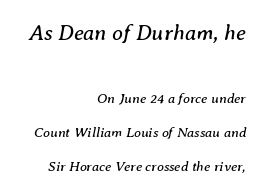
The block sitting higher on the canvas is the one with enlarged characters. How are the letters spaced? Ordinarily, with no added tracking. The characters are drawn with everyday or finer stroke widths. In CSS terms this would be text-align: right.
